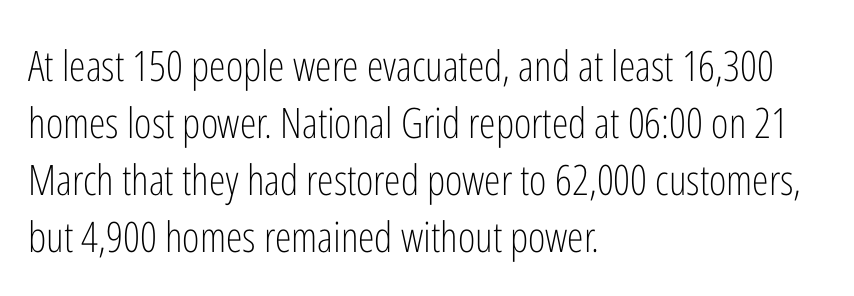
{"serif": "no", "italic": "no", "bold": "no", "weight": "light", "width": "condensed", "stroke_contrast": "low", "x_height": "medium", "monospaced": "no", "underline": "no", "align": "left", "line_spacing": "normal", "line_spacing_ratio": 1.36, "letter_spacing": "normal", "letter_spacing_em": 0.0, "glyph_px": 42}
